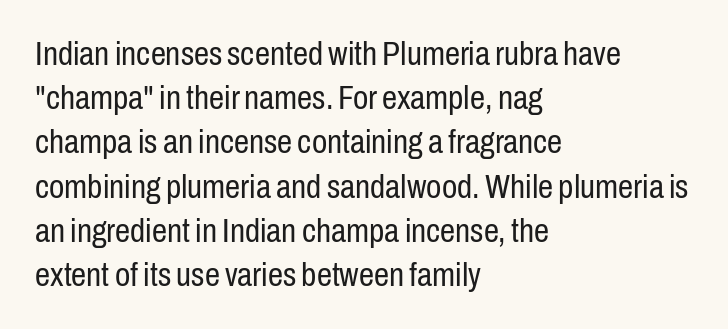
{"serif": "no", "italic": "no", "bold": "no", "weight": "regular", "width": "condensed", "stroke_contrast": "low", "x_height": "medium", "monospaced": "no", "underline": "no", "align": "left", "line_spacing": "normal", "line_spacing_ratio": 1.3, "letter_spacing": "normal", "letter_spacing_em": 0.0, "glyph_px": 34}
